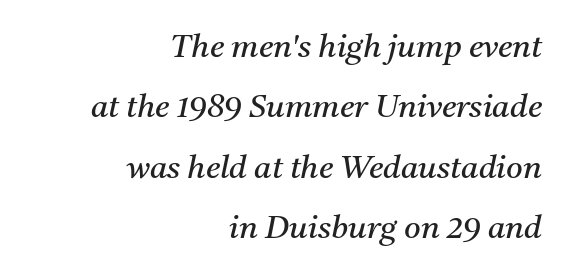
Italic? Definitely — the glyphs are oblique. There is no visible air inserted between adjacent glyphs. Spacing verdict: proportional, widths tailored to each character. Which margin do the lines hug? The right one — the left edge is uneven. Observe the serifs anchoring each vertical stroke in this sample. Only glyphs here, with clear space below each row.
